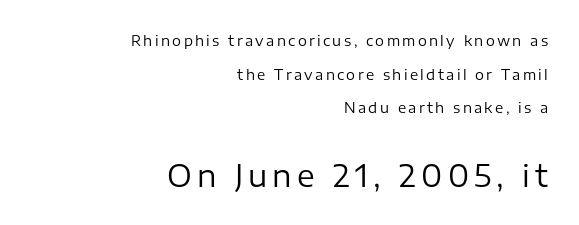
The lines are quadded right. Words float on clear page, feet unadorned. Is the lower block the larger one? Yes — the lower block carries the bigger type. Regarding serifs, this sample does without them. The weight would be labelled regular, book, light, or lighter still.
